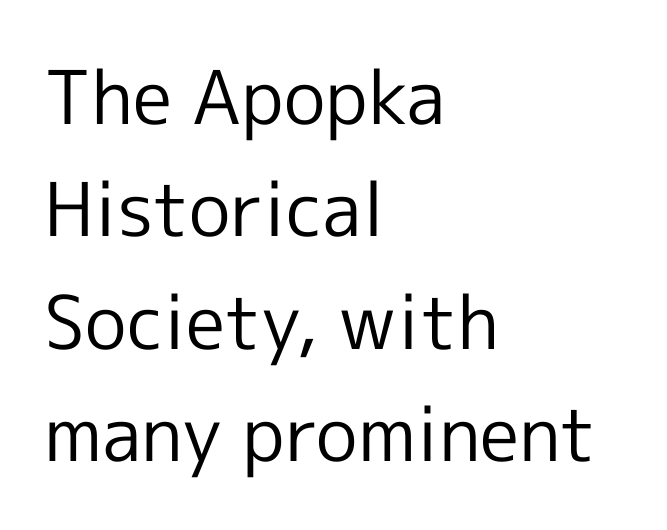
The image shows 74 px regular-weight sans-serif type, upright; set left-aligned, normal line spacing (1.52x), normal letter spacing, not underlined; a medium x-height.
